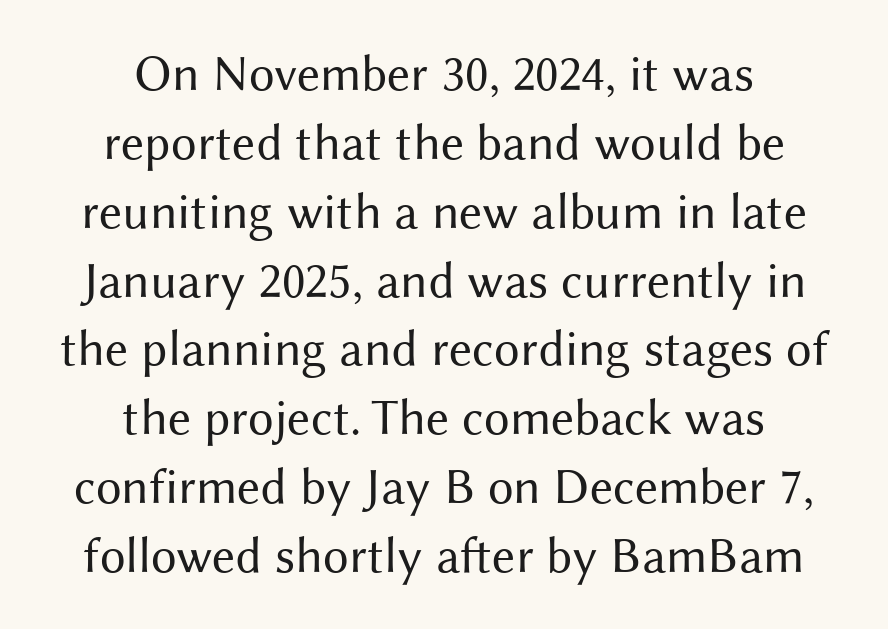
Each letter's strokes conclude bluntly, with no projecting serifs. Honestly, there is no underline to notice here at all. What's the leading like? Ordinary, nothing unusual. Vertical stems look standard width or narrower in stroke. A typesetter would call this proportional, since set widths differ per character.
